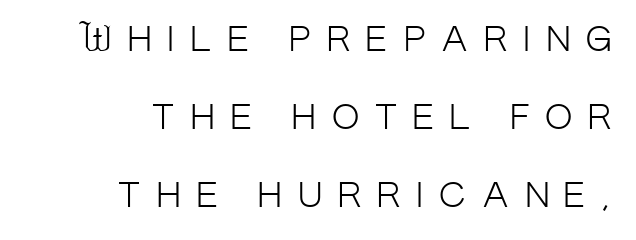
{"serif": "no", "italic": "no", "bold": "no", "weight": "light", "width": "condensed", "stroke_contrast": "low", "x_height": "large", "monospaced": "no", "underline": "no", "align": "right", "line_spacing": "loose", "line_spacing_ratio": 2.36, "letter_spacing": "wide", "letter_spacing_em": 0.48, "glyph_px": 33}
